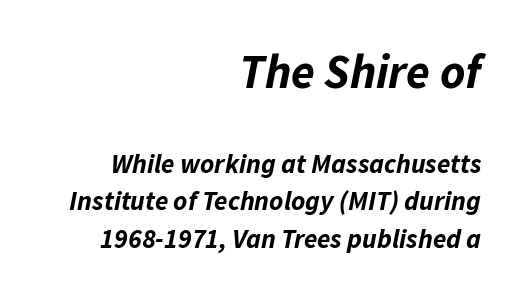
The image shows 48 px bold type, italic (leaning right); set right-aligned, normal line spacing (1.4x), normal letter spacing, not underlined; the first (top) block is 1.78x larger; low stroke contrast and a medium x-height.
